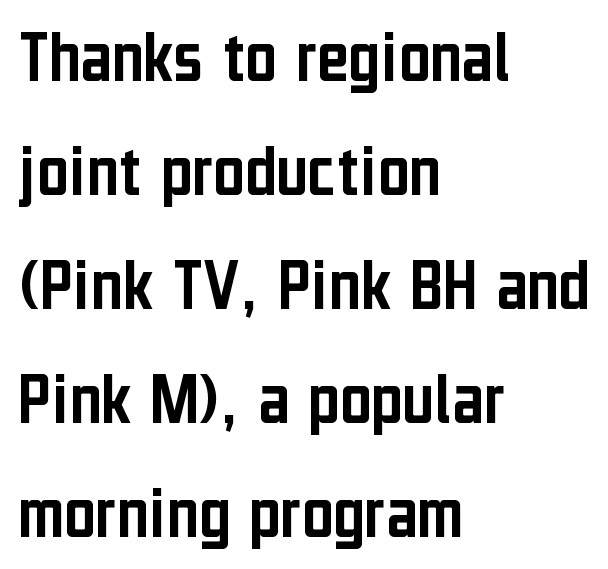
{"serif": "no", "italic": "no", "width": "condensed", "stroke_contrast": "low", "x_height": "medium", "monospaced": "no", "underline": "no", "align": "left", "line_spacing": "normal", "line_spacing_ratio": 1.5, "letter_spacing": "normal", "letter_spacing_em": 0.0, "glyph_px": 76}
